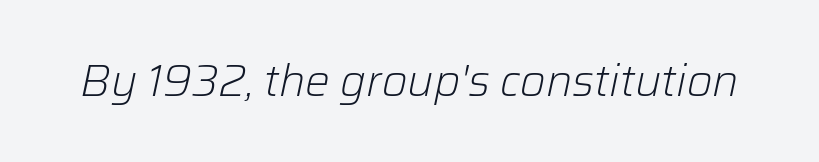
The image shows 44 px light type, italic (leaning right); set normal letter spacing, not underlined; low stroke contrast and a medium x-height.
